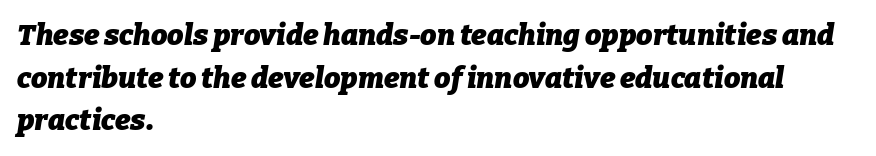
The passage shown leans; its letterforms are oblique. The rendering uses natural spacing where letterforms have individual widths. Students, observe: this is what conventionally led text looks like. The zone under the glyphs is completely vacant. Look at the tracking — it's just the regular setting, nothing added.
